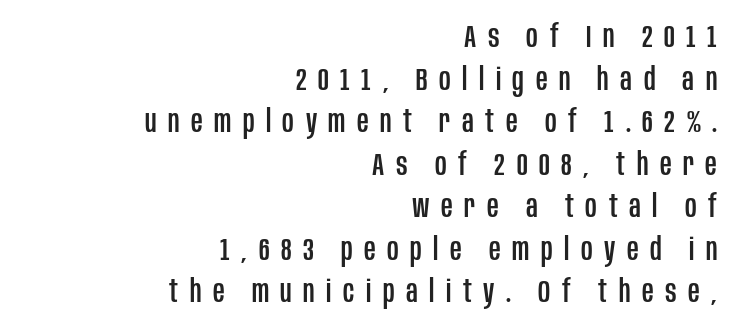
Is this a sans? Yes — the strokes have no serifs. Check the space under the baseline: it is left empty. Horizontally, the lines are justified to the trailing edge only. Observe the wide spacing: letters keep a clear distance from each other. Every stem runs plumb, perpendicular to the baseline. Spacing verdict: proportional, widths tailored to each character.
